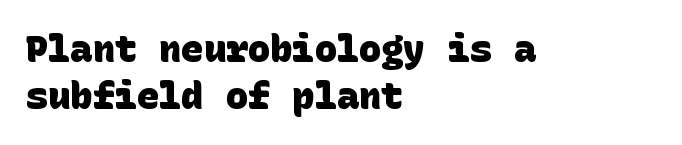
The image shows 37 px heavy sans-serif type; set left-aligned, normal line spacing (1.26x), normal letter spacing, not underlined; low stroke contrast and a large x-height.
